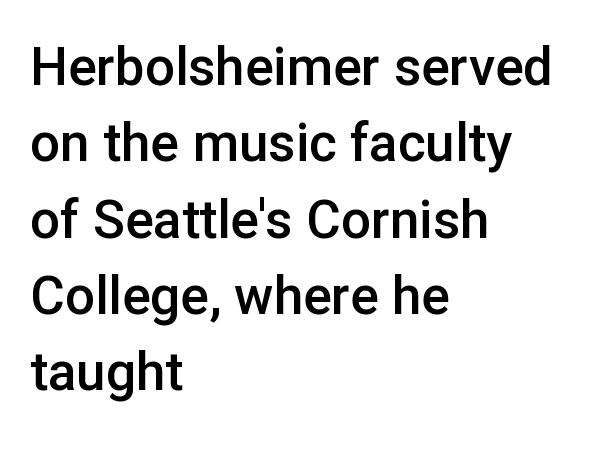
Interline gaps are of average width in this sample. Set as a demibold, roughly 600 on the weight scale. You can tell from the bare stems that sans-serif type was used. Quick note: underline off. The lettering holds an erect, upright posture throughout. You could call the tracking neutral — neither tight nor loose.
